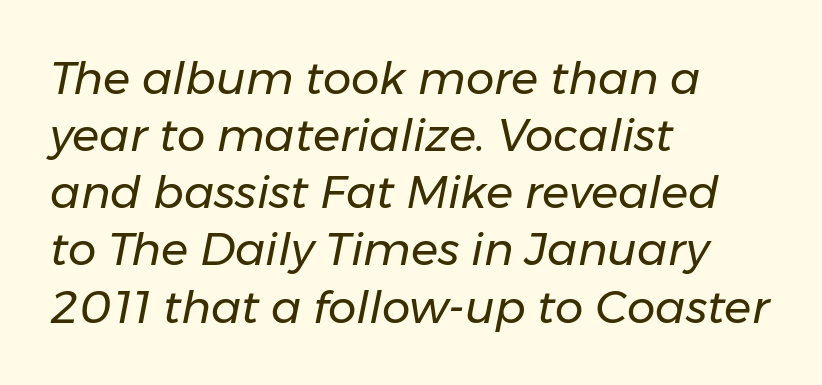
The image shows 45 px regular-weight type, italic (leaning right); set left-aligned, normal line spacing (1.27x), normal letter spacing, not underlined; low stroke contrast and a medium x-height.
